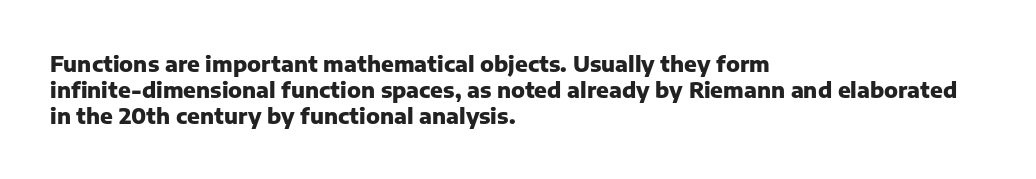
The letters stand upright; this is a roman face. Every row of glyphs begins at an identical x-position on the left. Between one letter and the next there's only the usual sliver of space. Caption: bold face, heavy strokes.
